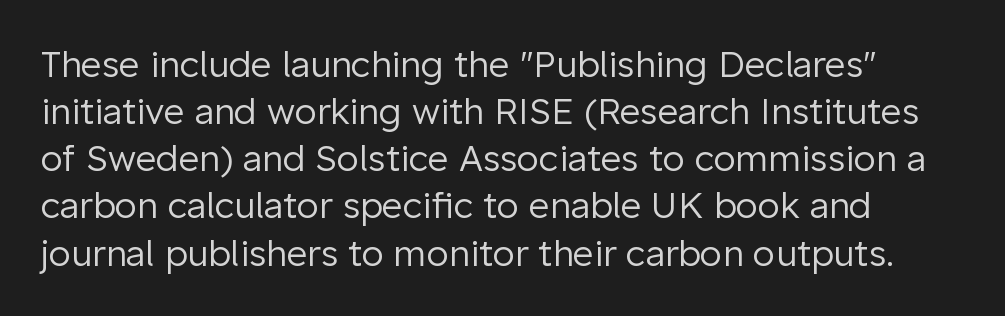
The image shows 36 px regular-weight sans-serif type, upright; set normal line spacing (1.31x), normal letter spacing, not underlined; low stroke contrast and a medium x-height.
